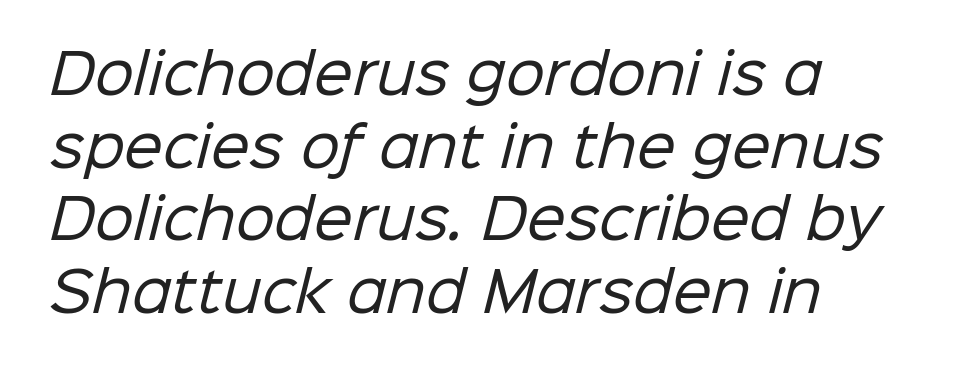
The image shows 55 px regular-weight sans-serif type; set left-aligned, normal line spacing (1.32x), normal letter spacing, not underlined; low stroke contrast and a medium x-height.
